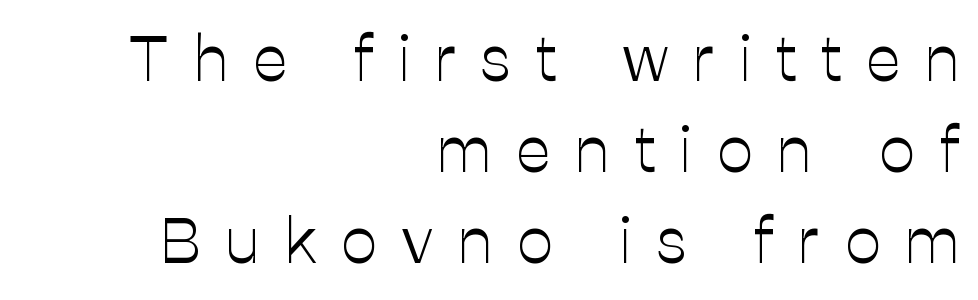
Q: Is the text bold? A: No.
Q: Is the text italic (slanted)? A: No, it is upright.
Q: Is the typeface a serif or a sans-serif typeface? A: Sans-serif.
Q: Is the text underlined? A: No.
Q: How is the paragraph aligned? A: Right-aligned.
Q: Is the spacing between letters normal or unusually wide? A: Unusually wide.
Q: Is the spacing between lines tight, normal or loose? A: Normal.
Q: Width (condensed, normal, or wide)? A: Normal.
Q: Stroke contrast? A: Low.
Q: x-height? A: Medium.
Q: Monospaced? A: No.
